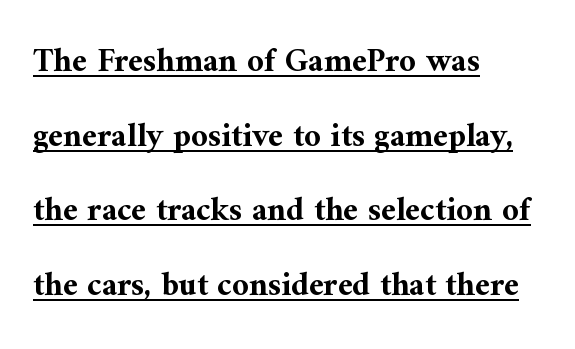
{"serif": "yes", "italic": "no", "bold": "yes", "weight": "bold", "width": "normal", "stroke_contrast": "medium", "x_height": "medium", "monospaced": "no", "underline": "yes", "align": "left", "line_spacing": "loose", "line_spacing_ratio": 2.26, "letter_spacing": "normal", "letter_spacing_em": 0.0, "glyph_px": 33}
